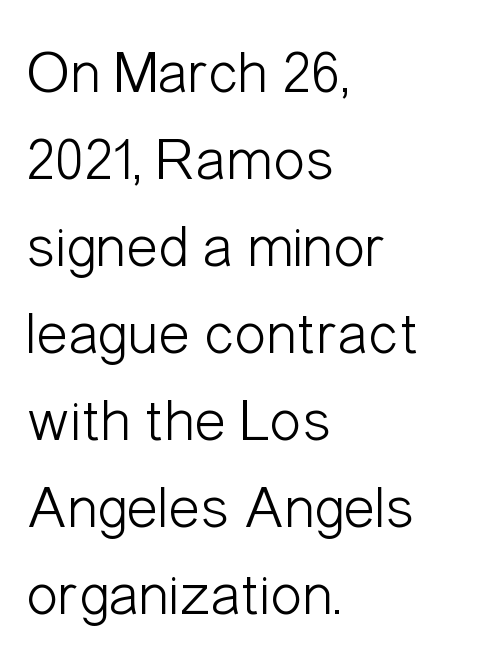
The image shows 60 px light, condensed sans-serif type, upright; set left-aligned, normal line spacing (1.45x), normal letter spacing, not underlined; low stroke contrast and a medium x-height.
